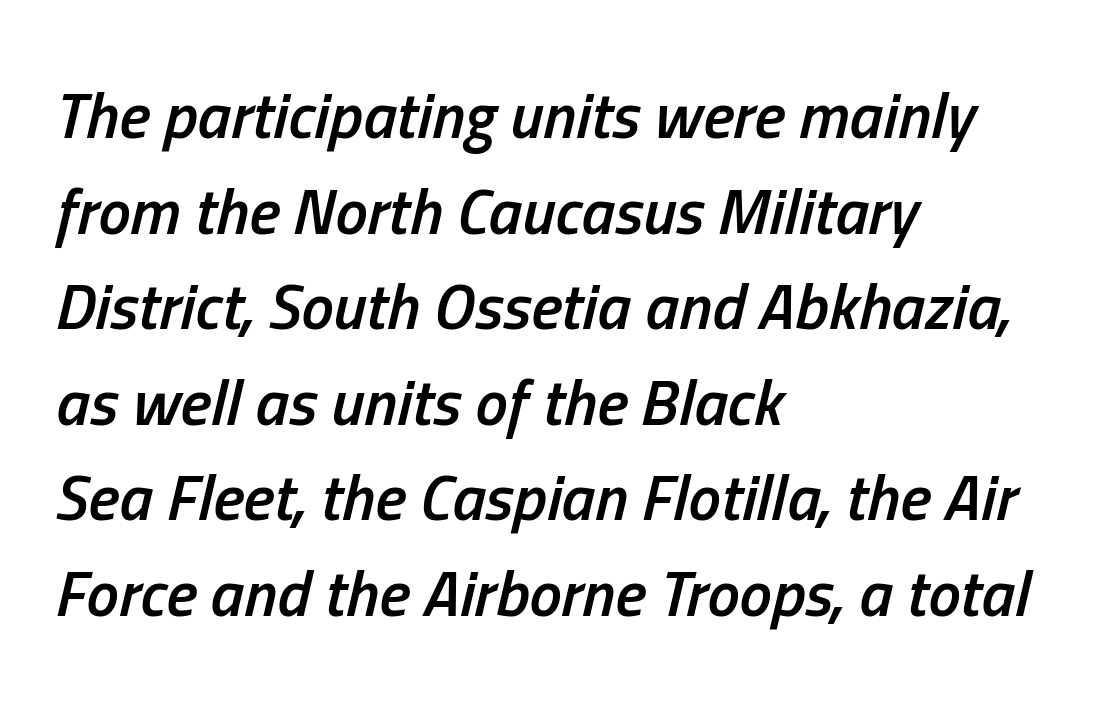
A typesetter would call this zero additional tracking. The passage shown is not underscored anywhere. These lines carry some extra weight — a demibold, not a full bold. Vertically, the passage feels balanced, rows spaced as you'd expect.
